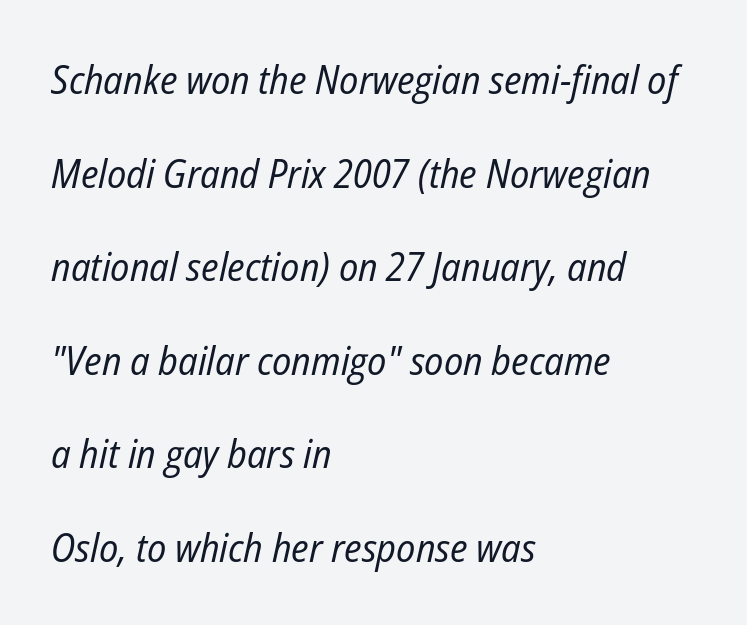
{"italic": "yes", "lean": "right", "slant_degrees": 12, "bold": "no", "weight": "regular", "width": "condensed", "stroke_contrast": "low", "x_height": "medium", "monospaced": "no", "underline": "no", "align": "left", "line_spacing": "loose", "line_spacing_ratio": 2.34, "letter_spacing": "normal", "letter_spacing_em": 0.0, "glyph_px": 40}
